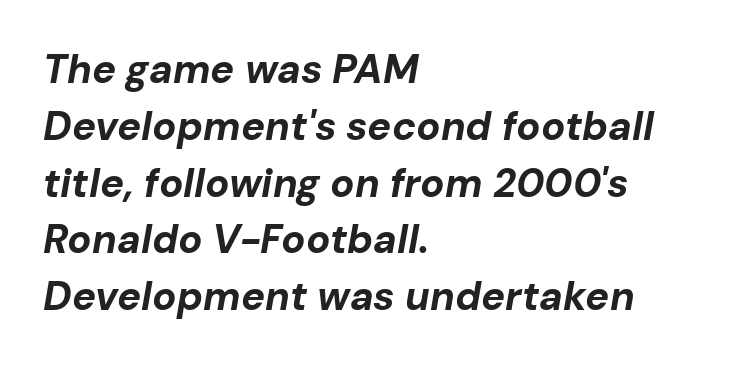
{"italic": "yes", "lean": "right", "slant_degrees": 10, "bold": "yes", "weight": "bold", "width": "normal", "stroke_contrast": "low", "x_height": "medium", "monospaced": "no", "underline": "no", "align": "left", "line_spacing": "normal", "line_spacing_ratio": 1.42, "letter_spacing": "normal", "letter_spacing_em": 0.0, "glyph_px": 40}
